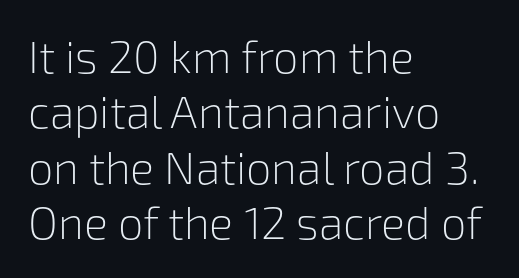
{"serif": "no", "italic": "no", "bold": "no", "weight": "light", "width": "normal", "stroke_contrast": "low", "x_height": "medium", "monospaced": "no", "underline": "no", "align": "left", "line_spacing_ratio": 1.23, "letter_spacing": "normal", "letter_spacing_em": 0.0, "glyph_px": 45}
